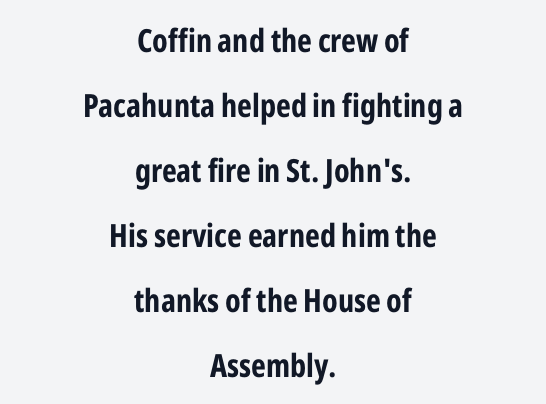
{"serif": "no", "italic": "no", "bold": "yes", "weight": "bold", "width": "condensed", "stroke_contrast": "low", "x_height": "medium", "monospaced": "no", "underline": "no", "align": "center", "line_spacing": "loose", "line_spacing_ratio": 2.03, "letter_spacing": "normal", "letter_spacing_em": 0.0, "glyph_px": 32}
